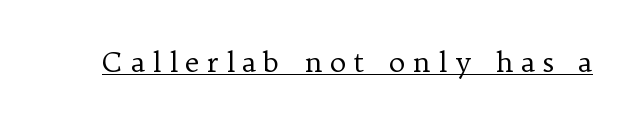
{"serif": "yes", "italic": "no", "bold": "no", "weight": "regular", "width": "normal", "stroke_contrast": "low", "x_height": "medium", "monospaced": "no", "underline": "yes", "letter_spacing": "wide", "letter_spacing_em": 0.26, "glyph_px": 28}
